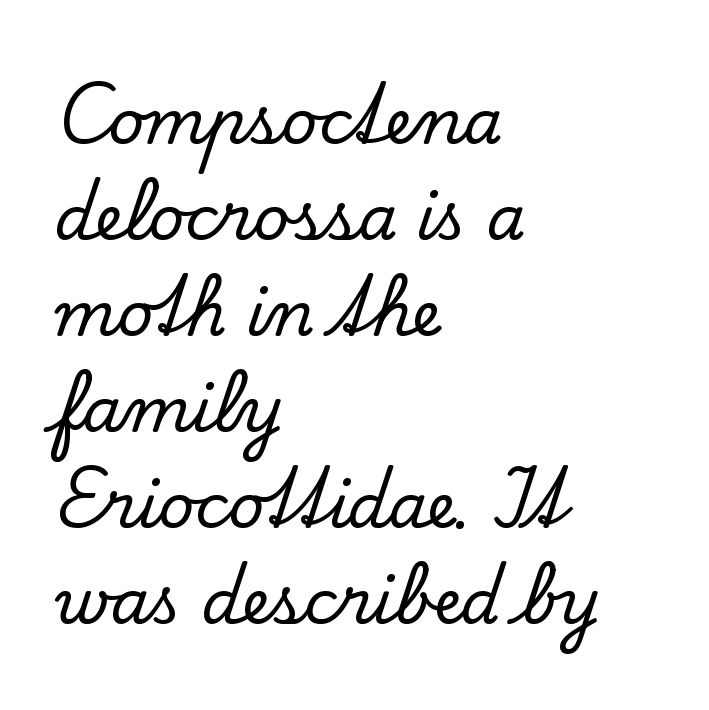
{"serif": "yes", "width": "normal", "stroke_contrast": "low", "x_height": "small", "monospaced": "no", "underline": "no", "align": "left", "line_spacing": "normal", "line_spacing_ratio": 1.55, "letter_spacing": "normal", "letter_spacing_em": 0.0, "glyph_px": 62}
